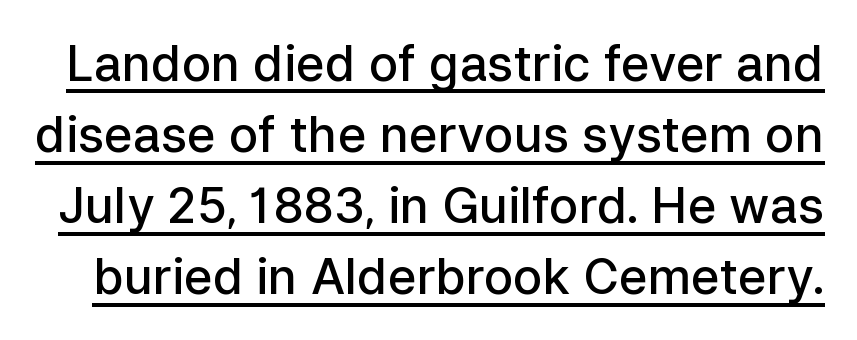
The image shows 49 px semibold sans-serif type, upright; set normal line spacing (1.45x), normal letter spacing, underlined; low stroke contrast and a medium x-height.
